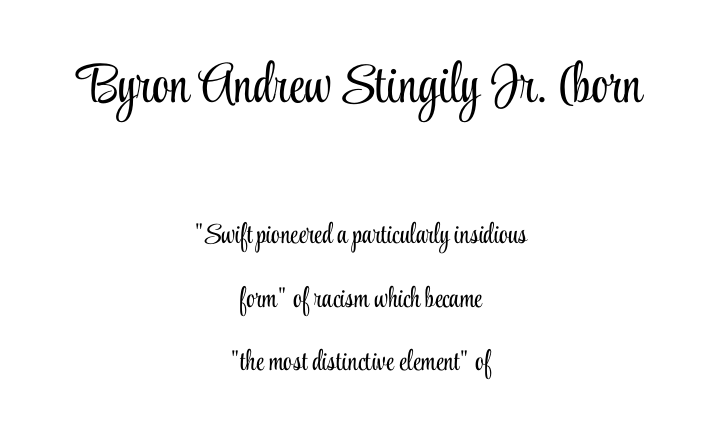
{"serif": "yes", "bold": "no", "weight": "light", "width": "condensed", "stroke_contrast": "low", "x_height": "small", "monospaced": "no", "underline": "no", "align": "center", "line_spacing": "loose", "line_spacing_ratio": 2.26, "letter_spacing": "normal", "letter_spacing_em": 0.0, "larger_block": "first", "size_ratio": 1.96, "glyph_px": 55}
